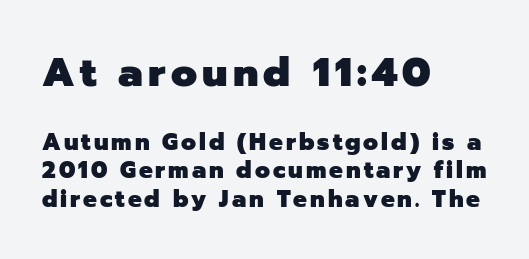
Q: Is the text bold? A: Yes.
Q: Is the text italic (slanted)? A: No, it is upright.
Q: Is the typeface a serif or a sans-serif typeface? A: Sans-serif.
Q: Is the text underlined? A: No.
Q: How is the paragraph aligned? A: Left-aligned.
Q: Which block of text is set in a larger size, the first (top) or the second (bottom)? A: The first (top) one.
Q: Width (condensed, normal, or wide)? A: Normal.
Q: Stroke contrast? A: Low.
Q: x-height? A: Medium.
Q: Monospaced? A: No.
